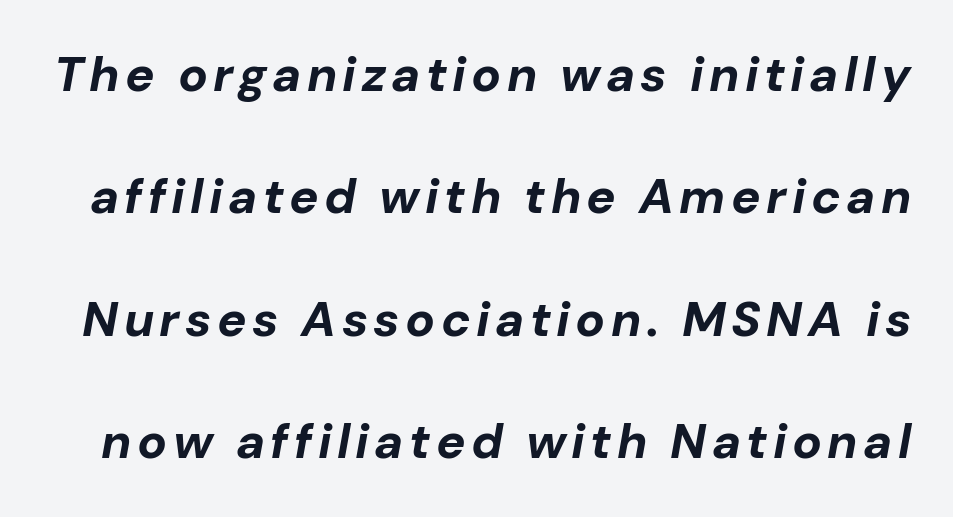
Q: Is the text bold? A: Yes.
Q: Is the text italic (slanted)? A: Yes, it leans right by about 10 degrees.
Q: Is the text underlined? A: No.
Q: Is the spacing between lines tight, normal or loose? A: Loose.
Q: Width (condensed, normal, or wide)? A: Normal.
Q: Stroke contrast? A: Low.
Q: x-height? A: Medium.
Q: Monospaced? A: No.
